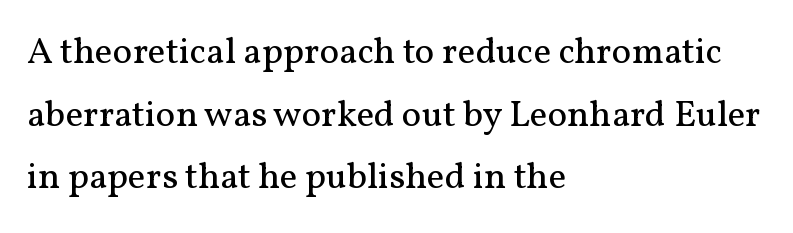
{"serif": "yes", "italic": "no", "bold": "no", "weight": "regular", "width": "normal", "stroke_contrast": "medium", "x_height": "medium", "monospaced": "no", "underline": "no", "align": "left", "line_spacing": "normal", "line_spacing_ratio": 1.69, "letter_spacing": "normal", "letter_spacing_em": 0.0, "glyph_px": 37}
